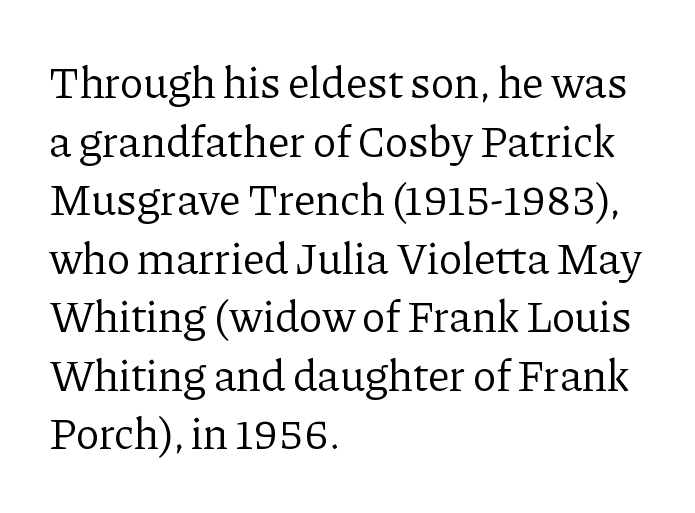
The characters display serif detailing at their extremities. When letters stand straight like this, we call the style roman or upright. Spacing verdict: proportional, widths tailored to each character. The passage shown stacks its lines at a standard gap. Check under the words: just untouched page. A student would call this left alignment; a typographer would say flush left, rag right.
